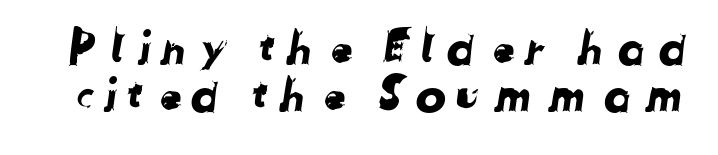
Q: Is the typeface a serif or a sans-serif typeface? A: Sans-serif.
Q: Is the text underlined? A: No.
Q: Is the spacing between lines tight, normal or loose? A: Tight.
Q: Width (condensed, normal, or wide)? A: Normal.
Q: Stroke contrast? A: Low.
Q: x-height? A: Medium.
Q: Monospaced? A: No.
